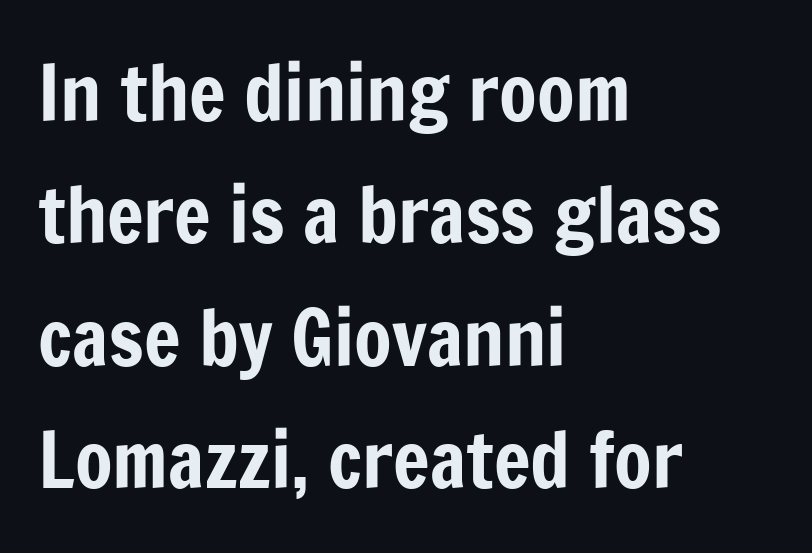
Horizontally, the lines are justified to the leading edge only. The type is set solid horizontally, with unmodified tracking. If you drew a line through each stem, it would be perfectly vertical. Note the varied advance widths — an 'i' is clearly narrower than an 'm'. Nothing sits at the stroke ends, so this counts as sans-serif.
